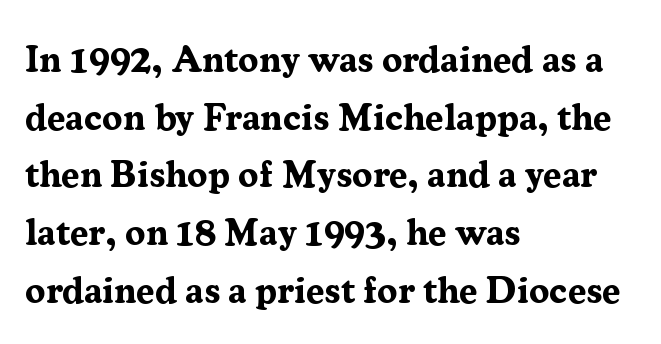
The type family on display is of the serif kind. Default kerning and tracking; the words read as compact shapes. One-word summary of the alignment: left. The glyphs are unaccompanied by any horizontal stroke below them. What's the leading like? Ordinary, nothing unusual.
